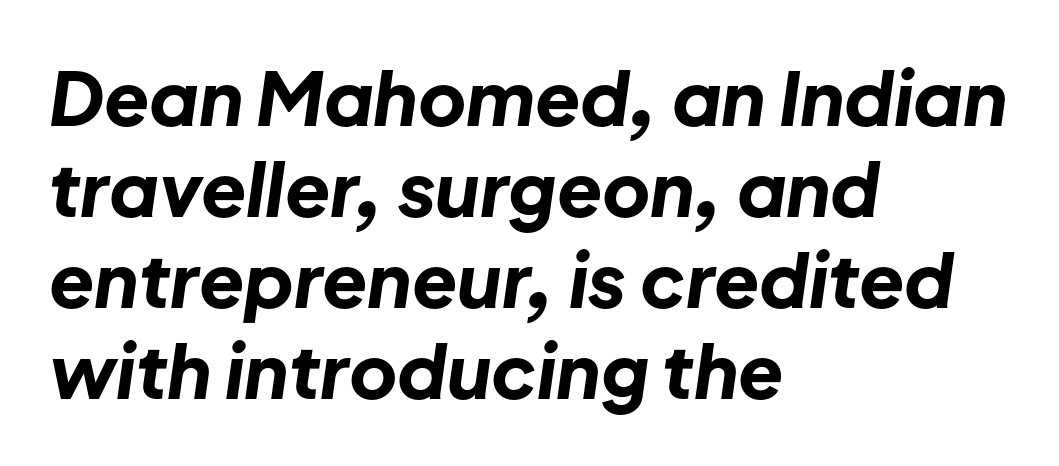
Q: Is the text bold? A: Yes.
Q: Is the text italic (slanted)? A: Yes, it leans right by about 8 degrees.
Q: Is the text underlined? A: No.
Q: How is the paragraph aligned? A: Left-aligned.
Q: Is the spacing between letters normal or unusually wide? A: Normal.
Q: Width (condensed, normal, or wide)? A: Normal.
Q: Stroke contrast? A: Low.
Q: x-height? A: Medium.
Q: Monospaced? A: No.
